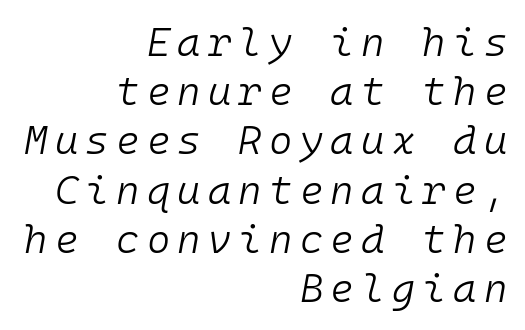
The image shows 40 px light type, italic (leaning right), monospaced; set right-aligned, line spacing 1.23x, not underlined; low stroke contrast and a medium x-height.
